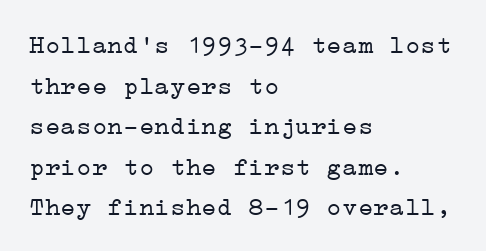
The image shows 26 px text type, upright; set left-aligned, normal line spacing (1.56x), normal letter spacing, not underlined.
